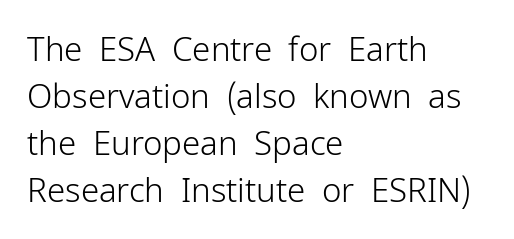
Q: Is the text bold? A: No.
Q: Is the text italic (slanted)? A: No, it is upright.
Q: Is the typeface a serif or a sans-serif typeface? A: Sans-serif.
Q: Is the text underlined? A: No.
Q: How is the paragraph aligned? A: Left-aligned.
Q: Is the spacing between letters normal or unusually wide? A: Normal.
Q: Is the spacing between lines tight, normal or loose? A: Normal.
Q: Width (condensed, normal, or wide)? A: Normal.
Q: Stroke contrast? A: Low.
Q: x-height? A: Medium.
Q: Monospaced? A: No.
